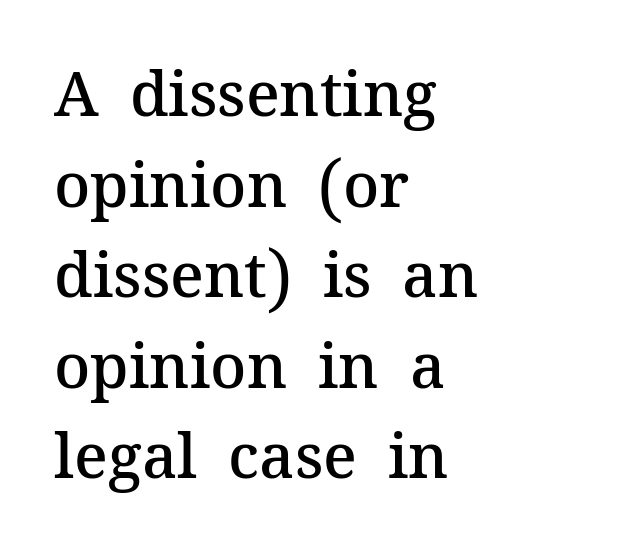
Q: Is the text bold? A: Semi-bold.
Q: Is the text italic (slanted)? A: No, it is upright.
Q: Is the typeface a serif or a sans-serif typeface? A: Serif.
Q: Is the text underlined? A: No.
Q: How is the paragraph aligned? A: Left-aligned.
Q: Is the spacing between letters normal or unusually wide? A: Normal.
Q: Is the spacing between lines tight, normal or loose? A: Normal.
Q: Width (condensed, normal, or wide)? A: Normal.
Q: Stroke contrast? A: Medium.
Q: x-height? A: Medium.
Q: Monospaced? A: No.
